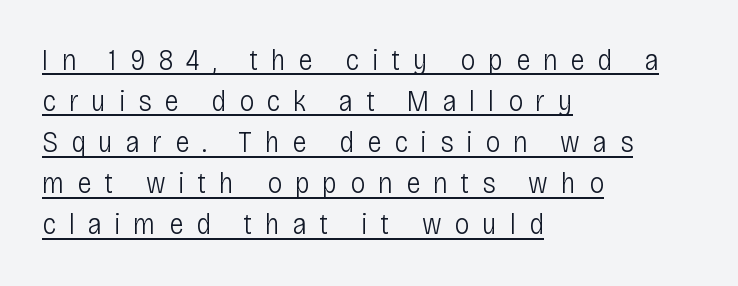
The image shows 30 px light, condensed sans-serif type, upright; set left-aligned, normal line spacing (1.37x), unusually wide letter spacing (+0.43 em), underlined; low stroke contrast and a large x-height.
